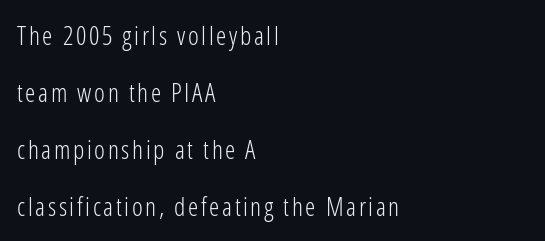
{"italic": "no", "bold": "no", "underline": "no", "align": "left", "line_spacing": "loose", "line_spacing_ratio": 2.19, "glyph_px": 26}
